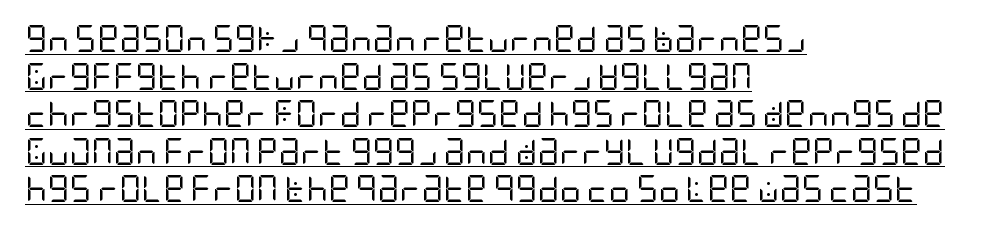
Q: Is the text bold? A: No.
Q: Is the text italic (slanted)? A: No, it is upright.
Q: Is the text underlined? A: Yes.
Q: How is the paragraph aligned? A: Left-aligned.
Q: Is the spacing between letters normal or unusually wide? A: Normal.
Q: Is the spacing between lines tight, normal or loose? A: Normal.
